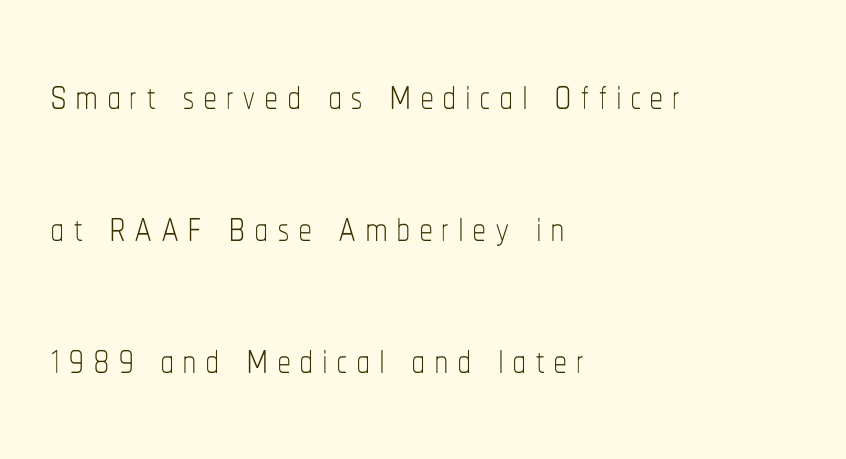
{"italic": "no", "bold": "no", "weight": "thin", "width": "condensed", "stroke_contrast": "low", "x_height": "medium", "monospaced": "no", "underline": "no", "align": "left", "line_spacing": "loose", "line_spacing_ratio": 2.32, "glyph_px": 57}
